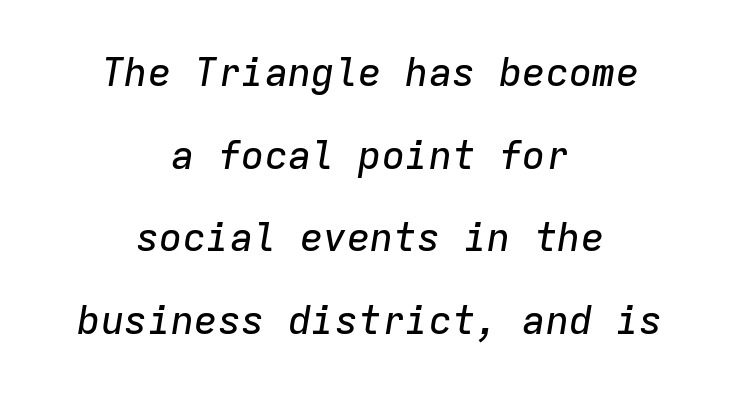
Q: Is the text italic (slanted)? A: Yes, it leans right by about 9 degrees.
Q: Is the text underlined? A: No.
Q: How is the paragraph aligned? A: Centered.
Q: Is the spacing between letters normal or unusually wide? A: Normal.
Q: Is the spacing between lines tight, normal or loose? A: Loose.
Q: Width (condensed, normal, or wide)? A: Normal.
Q: Stroke contrast? A: Low.
Q: x-height? A: Medium.
Q: Monospaced? A: Yes.
